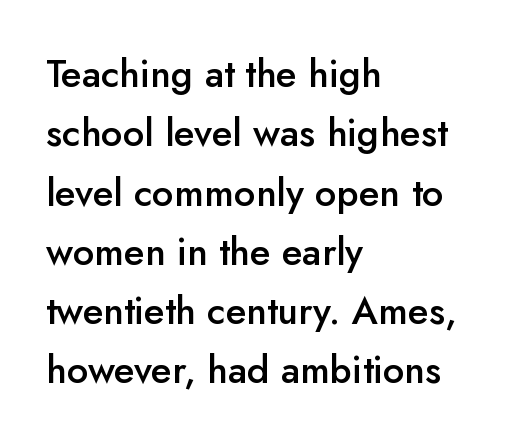
{"serif": "no", "italic": "no", "bold": "semi", "weight": "semibold", "width": "normal", "stroke_contrast": "low", "x_height": "small", "monospaced": "no", "underline": "no", "align": "left", "line_spacing": "normal", "line_spacing_ratio": 1.56, "letter_spacing": "normal", "letter_spacing_em": 0.0, "glyph_px": 38}
